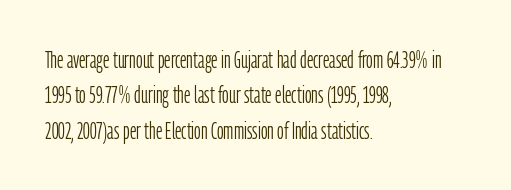
The image shows 23 px text type, upright; set left-aligned, normal line spacing (1.54x), normal letter spacing, not underlined.
